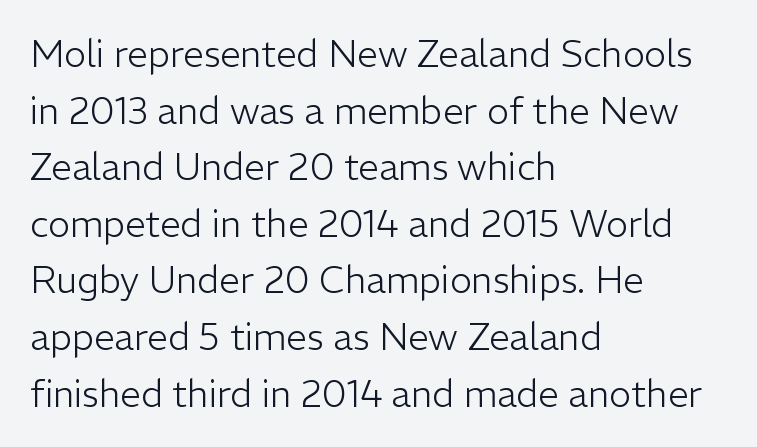
Q: Is the text bold? A: No.
Q: Is the text italic (slanted)? A: No, it is upright.
Q: Is the typeface a serif or a sans-serif typeface? A: Sans-serif.
Q: Is the text underlined? A: No.
Q: How is the paragraph aligned? A: Left-aligned.
Q: Is the spacing between letters normal or unusually wide? A: Normal.
Q: Is the spacing between lines tight, normal or loose? A: Normal.
Q: Width (condensed, normal, or wide)? A: Normal.
Q: Stroke contrast? A: Low.
Q: x-height? A: Medium.
Q: Monospaced? A: No.
